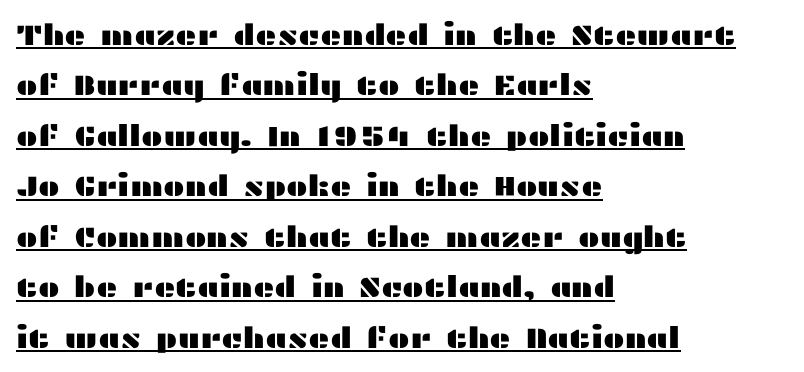
Q: Is the text italic (slanted)? A: No, it is upright.
Q: Is the typeface a serif or a sans-serif typeface? A: Sans-serif.
Q: Is the text underlined? A: Yes.
Q: How is the paragraph aligned? A: Left-aligned.
Q: Is the spacing between letters normal or unusually wide? A: Normal.
Q: Width (condensed, normal, or wide)? A: Wide.
Q: Stroke contrast? A: Medium.
Q: x-height? A: Medium.
Q: Monospaced? A: No.
